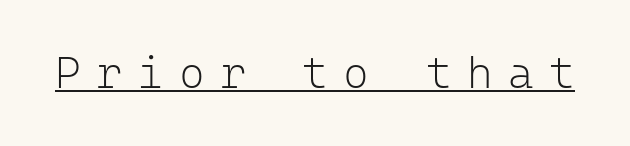
The image shows 44 px light sans-serif type, upright, monospaced; set unusually wide letter spacing (+0.35 em), underlined; low stroke contrast and a medium x-height.
